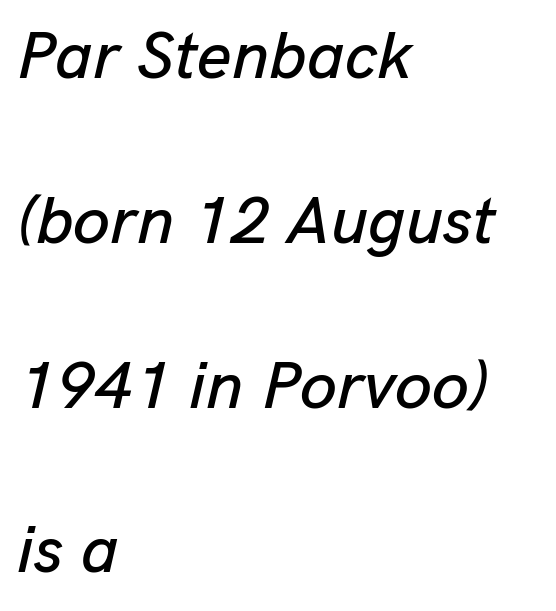
The image shows 67 px text type, italic (leaning right); set left-aligned, loose line spacing (2.46x), normal letter spacing, not underlined; low stroke contrast and a medium x-height.
